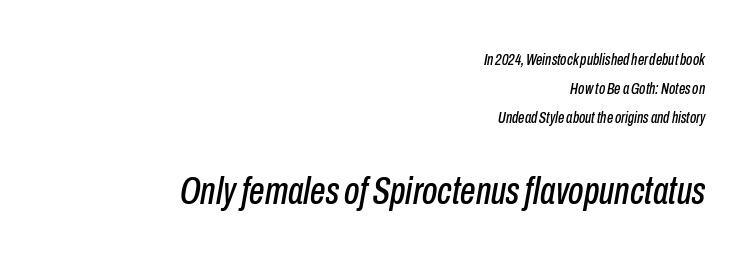
{"italic": "yes", "lean": "right", "slant_degrees": 10, "width": "condensed", "stroke_contrast": "low", "x_height": "medium", "monospaced": "no", "underline": "no", "align": "right", "line_spacing_ratio": 1.82, "letter_spacing": "normal", "letter_spacing_em": 0.0, "larger_block": "second", "size_ratio": 2.44, "glyph_px": 39}
